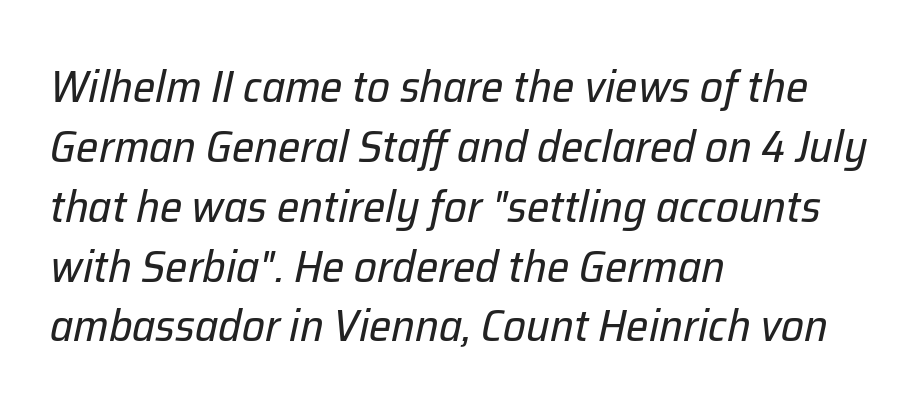
Q: Is the text bold? A: No.
Q: Is the text italic (slanted)? A: Yes, it leans right by about 12 degrees.
Q: Is the text underlined? A: No.
Q: How is the paragraph aligned? A: Left-aligned.
Q: Is the spacing between letters normal or unusually wide? A: Normal.
Q: Is the spacing between lines tight, normal or loose? A: Normal.
Q: Width (condensed, normal, or wide)? A: Normal.
Q: Stroke contrast? A: Low.
Q: x-height? A: Medium.
Q: Monospaced? A: No.
